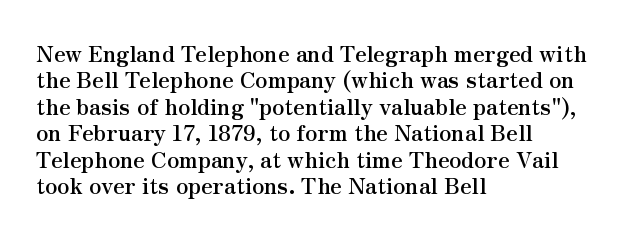
The image shows 22 px bold type, upright; set left-aligned, line spacing 1.2x, normal letter spacing, not underlined.
